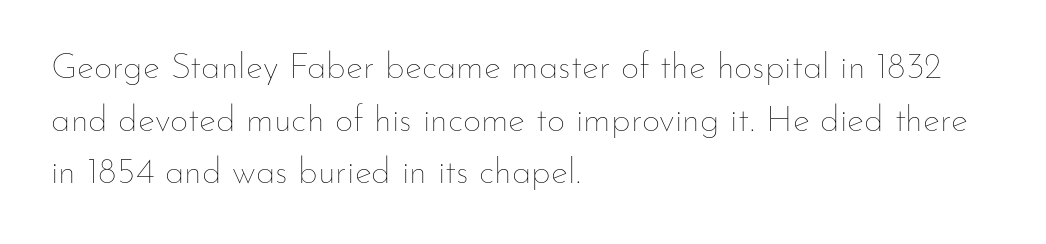
Q: Is the text bold? A: No.
Q: Is the text italic (slanted)? A: No, it is upright.
Q: Is the text underlined? A: No.
Q: How is the paragraph aligned? A: Left-aligned.
Q: Is the spacing between letters normal or unusually wide? A: Normal.
Q: Is the spacing between lines tight, normal or loose? A: Normal.
Q: Width (condensed, normal, or wide)? A: Normal.
Q: Stroke contrast? A: Low.
Q: x-height? A: Small.
Q: Monospaced? A: No.
